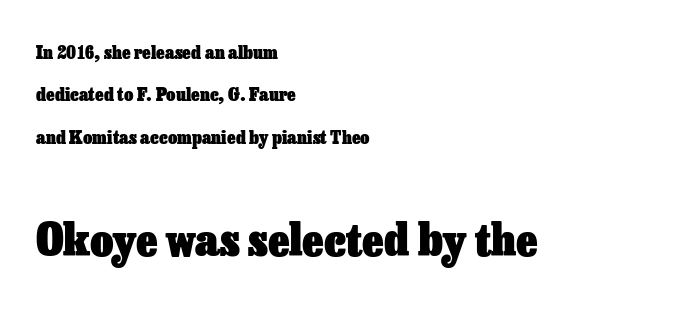
{"italic": "no", "bold": "yes", "weight": "heavy", "width": "normal", "stroke_contrast": "low", "x_height": "medium", "monospaced": "no", "underline": "no", "align": "left", "line_spacing": "loose", "line_spacing_ratio": 2.35, "letter_spacing": "normal", "letter_spacing_em": 0.0, "larger_block": "second", "size_ratio": 2.5, "glyph_px": 45}
